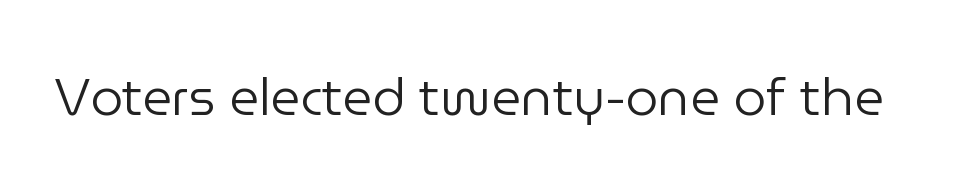
Ascenders rise straight up at ninety degrees. Check the space under the baseline: it is left empty. What stands out about the letter spacing? Nothing — it is the standard amount. The designer went with a sans here, leaving each stem footless.
